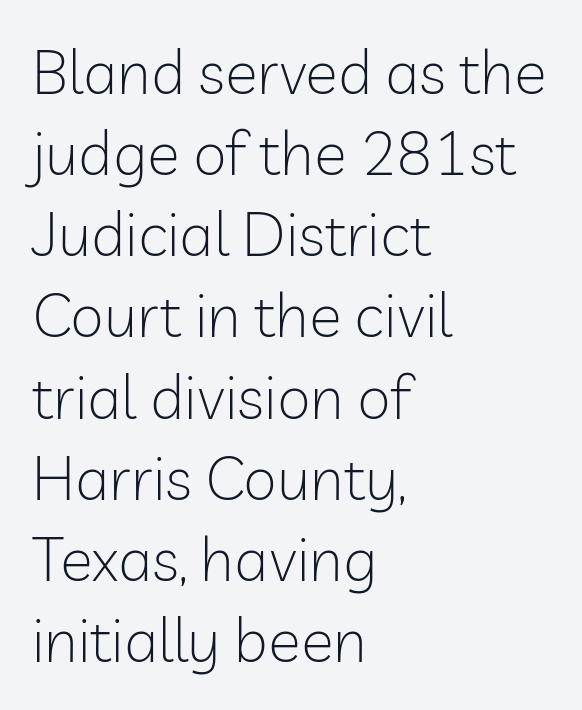
The image shows 61 px light sans-serif type, upright; set left-aligned, normal line spacing (1.33x), normal letter spacing, not underlined; low stroke contrast and a medium x-height.
